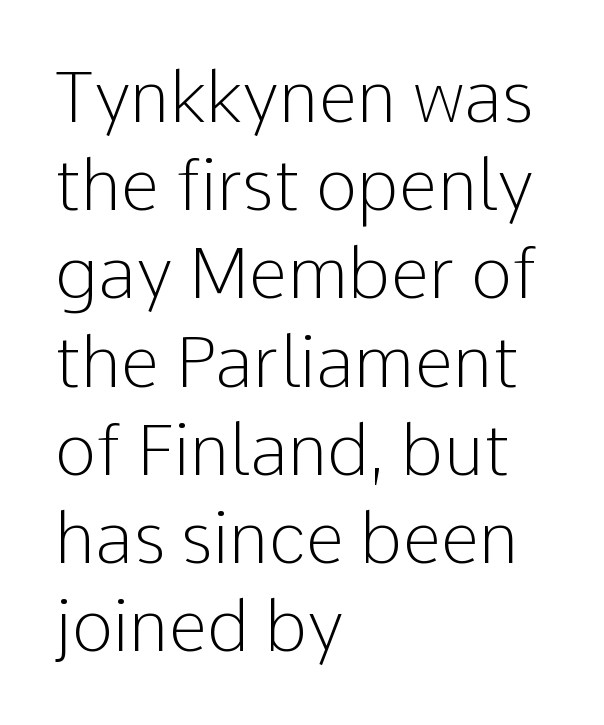
Q: Is the text bold? A: No.
Q: Is the text italic (slanted)? A: No, it is upright.
Q: Is the typeface a serif or a sans-serif typeface? A: Sans-serif.
Q: Is the text underlined? A: No.
Q: How is the paragraph aligned? A: Left-aligned.
Q: Is the spacing between letters normal or unusually wide? A: Normal.
Q: Is the spacing between lines tight, normal or loose? A: Normal.
Q: Width (condensed, normal, or wide)? A: Normal.
Q: Stroke contrast? A: Low.
Q: x-height? A: Medium.
Q: Monospaced? A: No.
